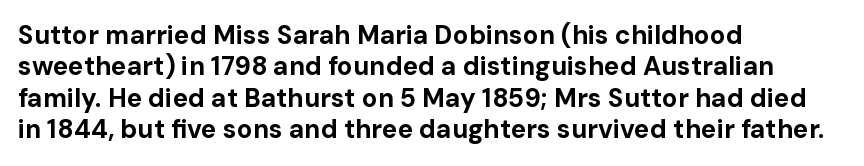
Posture: straight, roman, zero tilt. A student would call this left alignment; a typographer would say flush left, rag right. Rule under the text: the space is simply empty. Between one letter and the next there's only the usual sliver of space. Plenty of ink on the page — the face is bold.
